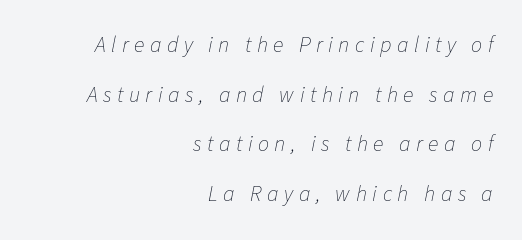
Q: Is the text bold? A: No.
Q: Is the text italic (slanted)? A: Yes, it leans right by about 11 degrees.
Q: Is the text underlined? A: No.
Q: How is the paragraph aligned? A: Right-aligned.
Q: Is the spacing between letters normal or unusually wide? A: Unusually wide.
Q: Is the spacing between lines tight, normal or loose? A: Loose.
